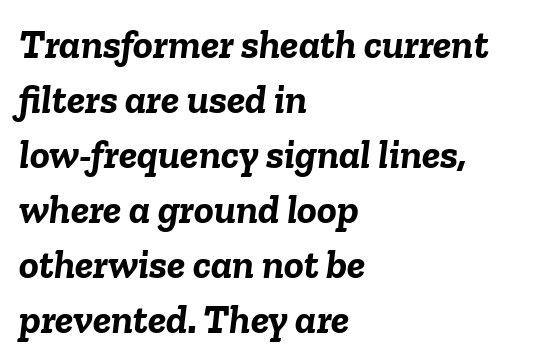
{"italic": "yes", "lean": "right", "slant_degrees": 6, "bold": "yes", "weight": "semibold", "width": "normal", "stroke_contrast": "low", "x_height": "medium", "monospaced": "no", "underline": "no", "align": "left", "line_spacing": "normal", "line_spacing_ratio": 1.34, "letter_spacing": "normal", "letter_spacing_em": 0.0, "glyph_px": 41}
